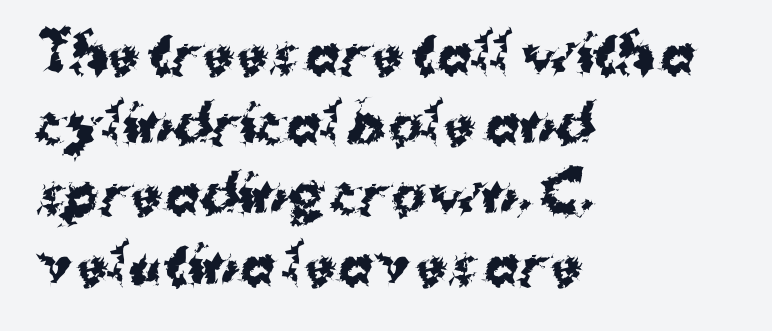
In terms of letterspacing, this is plain default setting. The string is rendered with underlining switched off. Each letter keeps its own natural width here, so spacing adapts to shape. A classic flush-left, rag-right setting is used for this passage. The rows are spaced the way most documents space them.
